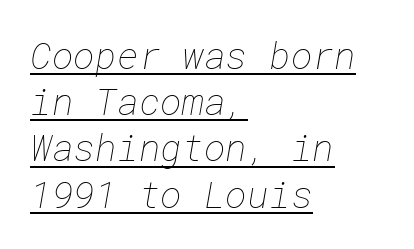
Q: Is the text bold? A: No.
Q: Is the text underlined? A: Yes.
Q: How is the paragraph aligned? A: Left-aligned.
Q: Is the spacing between letters normal or unusually wide? A: Normal.
Q: Is the spacing between lines tight, normal or loose? A: Normal.
Q: Width (condensed, normal, or wide)? A: Normal.
Q: Stroke contrast? A: Low.
Q: x-height? A: Medium.
